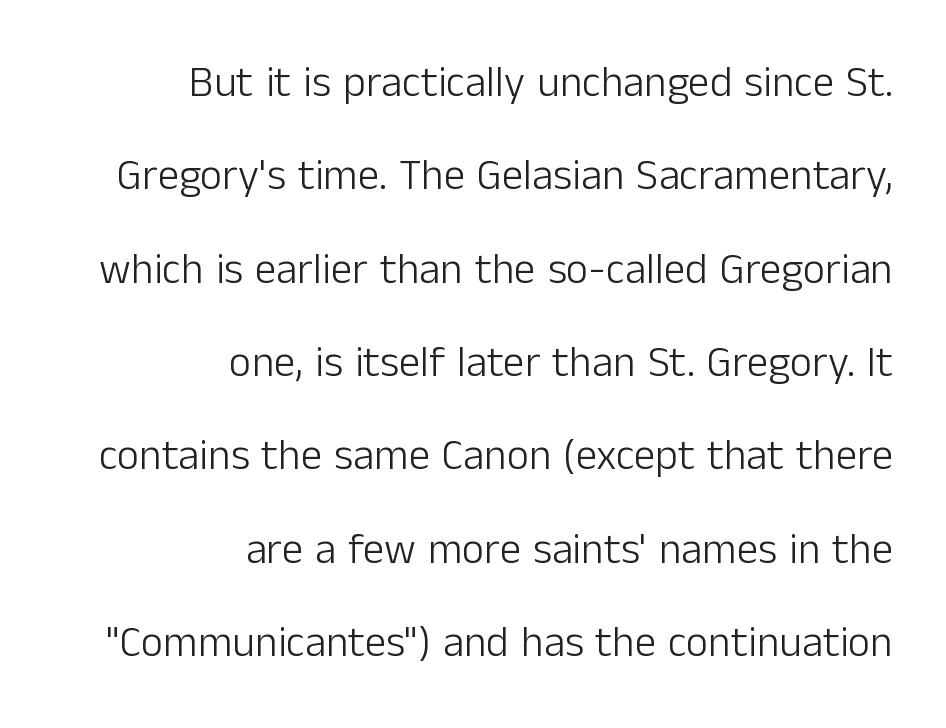
Q: Is the text bold? A: No.
Q: Is the text italic (slanted)? A: No, it is upright.
Q: Is the typeface a serif or a sans-serif typeface? A: Sans-serif.
Q: Is the text underlined? A: No.
Q: How is the paragraph aligned? A: Right-aligned.
Q: Is the spacing between letters normal or unusually wide? A: Normal.
Q: Is the spacing between lines tight, normal or loose? A: Loose.
Q: Width (condensed, normal, or wide)? A: Normal.
Q: Stroke contrast? A: Low.
Q: x-height? A: Medium.
Q: Monospaced? A: No.
